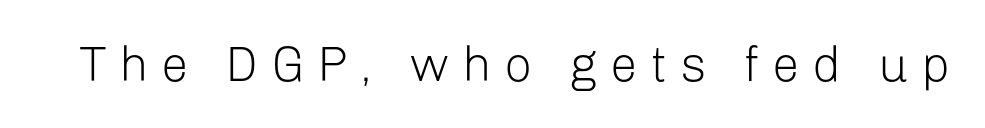
The image shows 49 px light sans-serif type, upright; set unusually wide letter spacing (+0.26 em), not underlined; low stroke contrast and a medium x-height.
